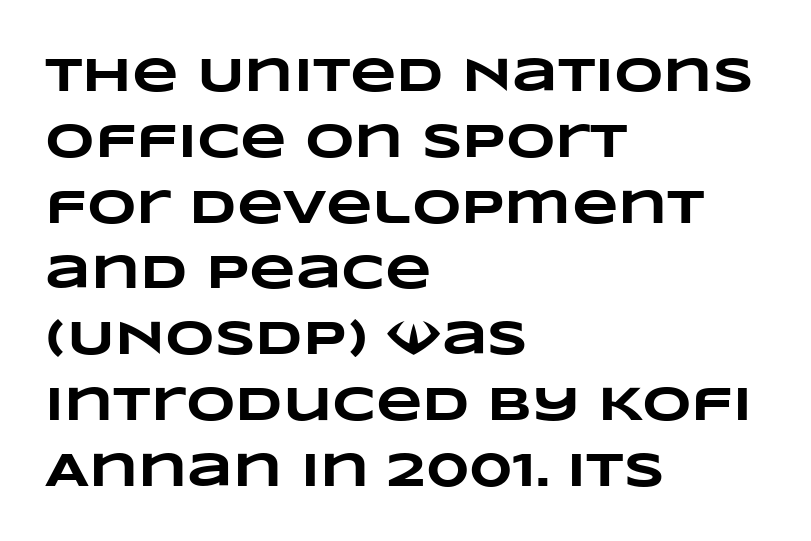
{"bold": "yes", "weight": "heavy", "width": "wide", "stroke_contrast": "low", "x_height": "large", "monospaced": "no", "underline": "no", "align": "left", "line_spacing": "normal", "line_spacing_ratio": 1.37, "letter_spacing": "normal", "letter_spacing_em": 0.0, "glyph_px": 48}
